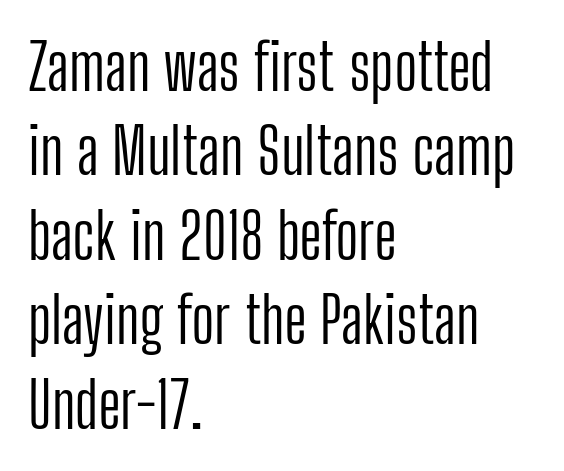
{"serif": "no", "italic": "no", "bold": "no", "weight": "light", "width": "condensed", "stroke_contrast": "low", "x_height": "medium", "monospaced": "no", "underline": "no", "align": "left", "line_spacing": "normal", "line_spacing_ratio": 1.32, "letter_spacing": "normal", "letter_spacing_em": 0.0, "glyph_px": 64}
